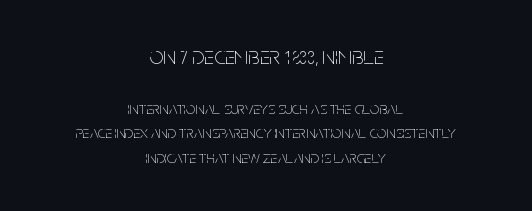
The rendering shrinks the type as you move from the upper chunk to the lower. Compared with typical paragraphs, the rows here are spaced about the same. In CSS terms this would be text-align: center. The rendering keeps characters at their native spacing. Quick note: not italic, upright. Bold? No — there's no thickening of the strokes.
